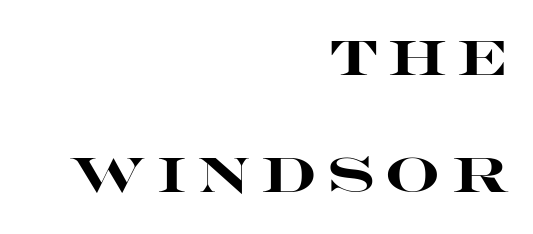
{"italic": "no", "bold": "yes", "weight": "heavy", "width": "wide", "stroke_contrast": "high", "x_height": "large", "monospaced": "no", "underline": "no", "align": "right", "line_spacing": "loose", "line_spacing_ratio": 2.38, "letter_spacing": "wide", "letter_spacing_em": 0.22, "glyph_px": 49}
